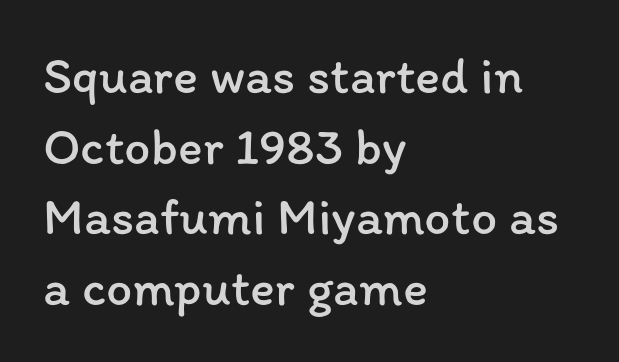
Letters rest on an invisible, unmarked baseline. You could not count columns in this text — the font is proportionally spaced. Nothing heavy about these letters — not bold at all. In terms of leading, this rendering sits right in the middle. No extra tracking has been applied to these lines.
